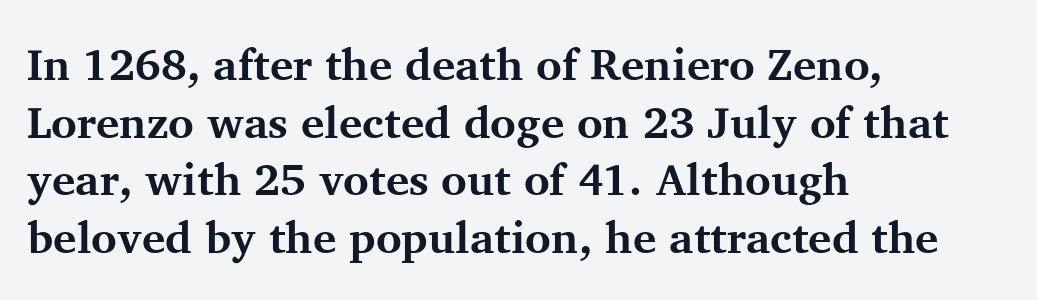
{"serif": "yes", "italic": "no", "bold": "yes", "weight": "bold", "width": "normal", "stroke_contrast": "medium", "x_height": "medium", "monospaced": "no", "underline": "no", "align": "left", "line_spacing": "normal", "line_spacing_ratio": 1.31, "letter_spacing": "normal", "letter_spacing_em": 0.0, "glyph_px": 44}
